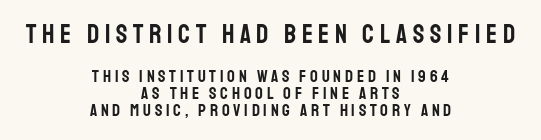
Beneath every word, the page is bare. The whitespace from short lines is split evenly between both sides. Top chunk: large. Bottom chunk: small. Italic? Not at all — the glyphs are vertical.
